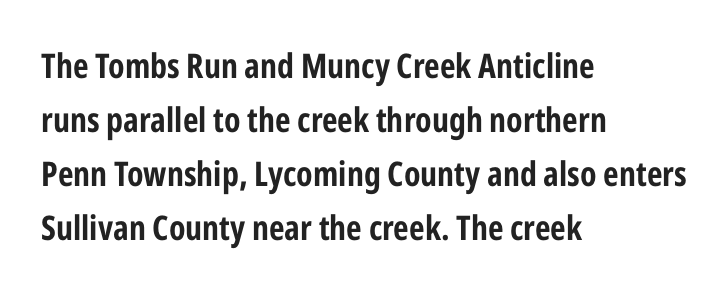
Q: Is the text bold? A: Yes.
Q: Is the text italic (slanted)? A: No, it is upright.
Q: Is the typeface a serif or a sans-serif typeface? A: Sans-serif.
Q: Is the text underlined? A: No.
Q: How is the paragraph aligned? A: Left-aligned.
Q: Is the spacing between letters normal or unusually wide? A: Normal.
Q: Is the spacing between lines tight, normal or loose? A: Normal.
Q: Width (condensed, normal, or wide)? A: Condensed.
Q: Stroke contrast? A: Low.
Q: x-height? A: Medium.
Q: Monospaced? A: No.
